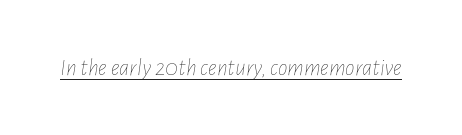
When letters slant like this, we call the style italic. The lettering is marked with a stroke running underneath it. This rendering leaves character spacing at its baseline value. The characters are drawn with everyday or finer stroke widths.
